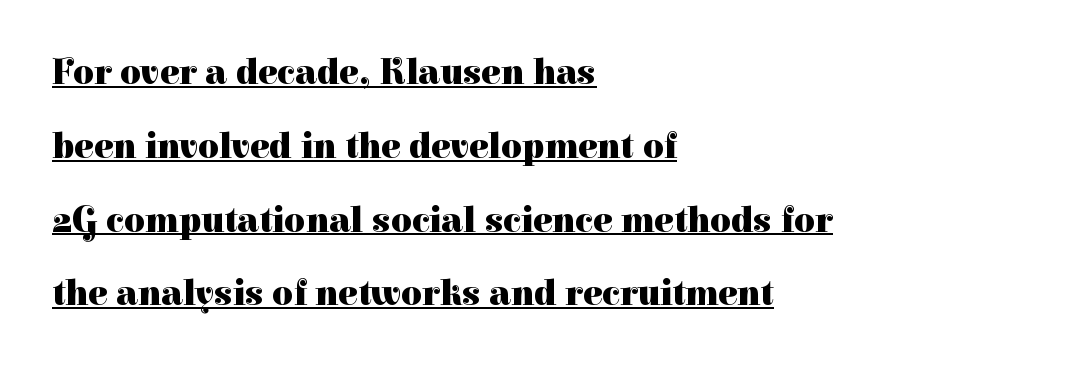
{"serif": "yes", "italic": "no", "bold": "yes", "weight": "heavy", "width": "normal", "stroke_contrast": "high", "x_height": "medium", "monospaced": "no", "underline": "yes", "align": "left", "line_spacing": "loose", "line_spacing_ratio": 2.05, "letter_spacing": "normal", "letter_spacing_em": 0.0, "glyph_px": 36}
